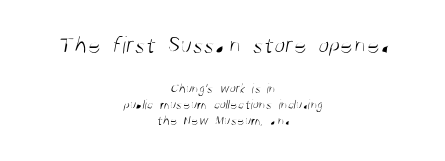
You get the large type first, then a drop to smaller type. Alignment: centered. Caption: face not bold, strokes unweighted. Beneath every word, the page is bare. Tracking here is standard; glyphs follow each other at the usual distance.
